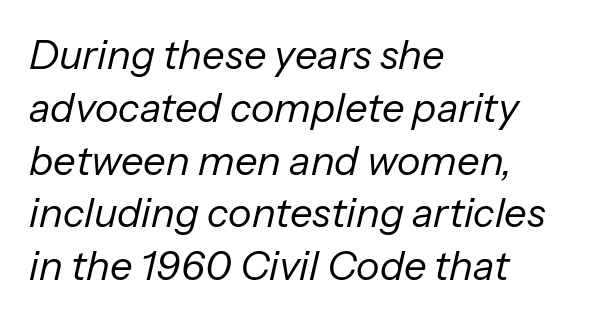
{"italic": "yes", "lean": "right", "slant_degrees": 13, "bold": "no", "weight": "regular", "width": "normal", "stroke_contrast": "low", "x_height": "medium", "monospaced": "no", "underline": "no", "align": "left", "line_spacing": "normal", "line_spacing_ratio": 1.32, "letter_spacing": "normal", "letter_spacing_em": 0.0, "glyph_px": 40}
